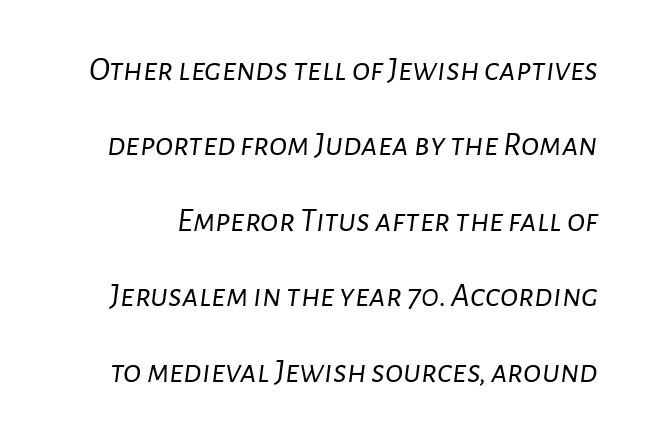
{"italic": "yes", "lean": "right", "slant_degrees": 7, "bold": "no", "weight": "light", "width": "normal", "stroke_contrast": "low", "x_height": "medium", "monospaced": "no", "underline": "no", "line_spacing": "loose", "line_spacing_ratio": 2.22, "letter_spacing": "normal", "letter_spacing_em": 0.0, "glyph_px": 34}
